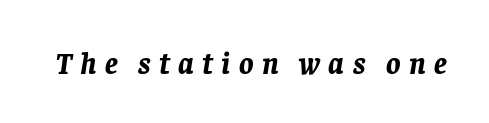
The image shows 30 px bold type, italic (leaning right); set unusually wide letter spacing (+0.28 em), not underlined; low stroke contrast and a large x-height.
